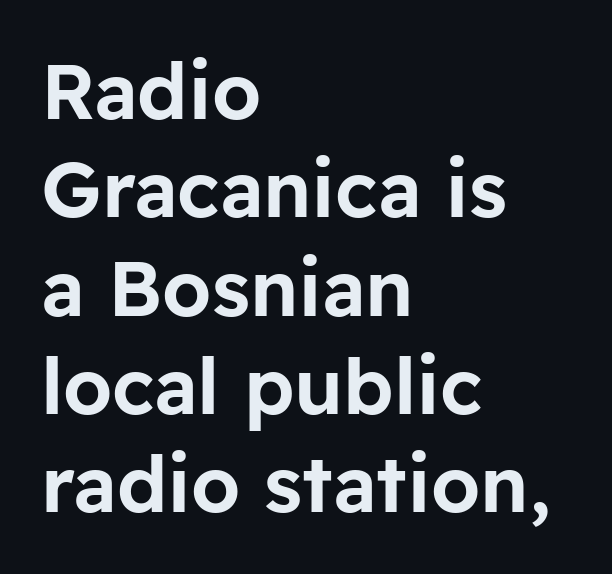
These lines stack with their left ends in a neat column. Regular leading. Students, note that the glyphs here touch the page at normal intervals. Notice how the stems are strictly vertical — no italics here.
